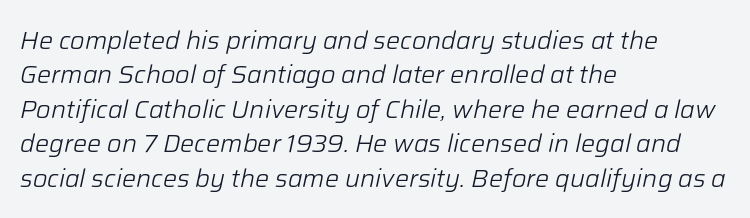
The image shows 25 px text type, italic (leaning right); set left-aligned, normal line spacing (1.38x), normal letter spacing, not underlined.
